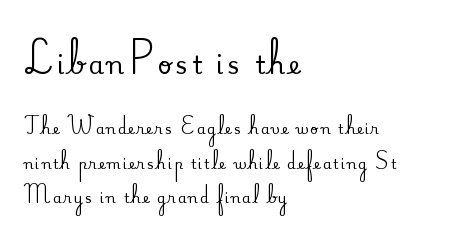
Q: Is the text italic (slanted)? A: No, it is upright.
Q: Is the text underlined? A: No.
Q: How is the paragraph aligned? A: Left-aligned.
Q: Is the spacing between lines tight, normal or loose? A: Loose.
Q: Which block of text is set in a larger size, the first (top) or the second (bottom)? A: The first (top) one.
